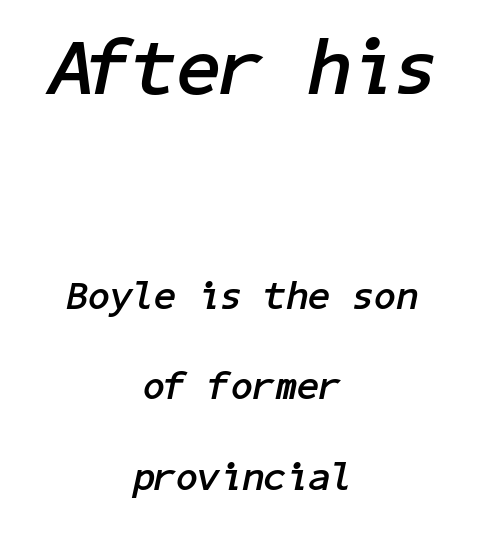
{"italic": "yes", "lean": "right", "slant_degrees": 11, "bold": "yes", "weight": "semibold", "width": "normal", "stroke_contrast": "low", "x_height": "medium", "underline": "no", "align": "center", "line_spacing": "loose", "line_spacing_ratio": 2.27, "letter_spacing": "normal", "letter_spacing_em": 0.0, "larger_block": "first", "size_ratio": 1.98, "glyph_px": 79}
